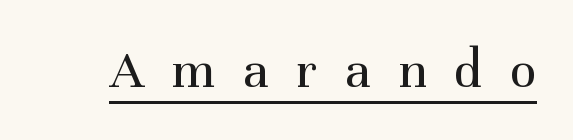
Observe the wide spacing: letters keep a clear distance from each other. The face looks like a standard text weight, possibly lighter. To sum up the face: it has serifs. The rendered words wear a rule along their underside. Ascenders rise straight up at ninety degrees.
